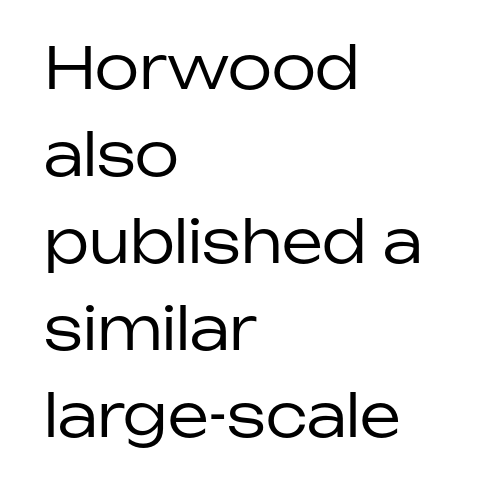
The image shows 58 px regular-weight sans-serif type, upright; set left-aligned, normal line spacing (1.5x), normal letter spacing, not underlined; low stroke contrast and a medium x-height.
